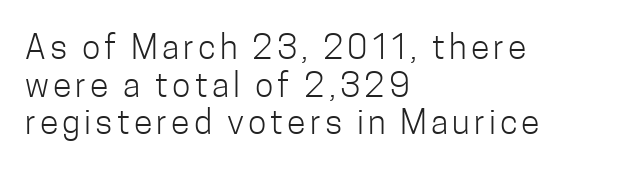
Q: Is the text bold? A: No.
Q: Is the text italic (slanted)? A: No, it is upright.
Q: Is the typeface a serif or a sans-serif typeface? A: Sans-serif.
Q: Is the text underlined? A: No.
Q: How is the paragraph aligned? A: Left-aligned.
Q: Is the spacing between lines tight, normal or loose? A: Tight.
Q: Width (condensed, normal, or wide)? A: Condensed.
Q: Stroke contrast? A: Low.
Q: x-height? A: Medium.
Q: Monospaced? A: No.
